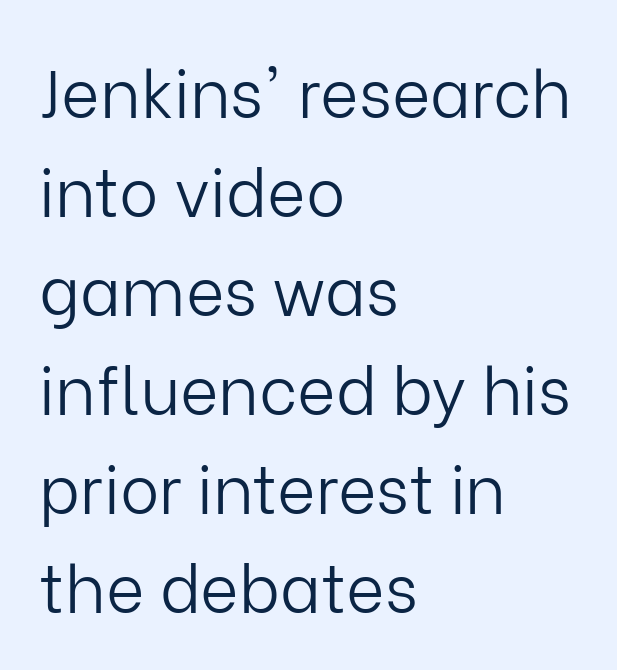
Spacing verdict: proportional, widths tailored to each character. If you drew a line through each stem, it would be perfectly vertical. Unlike a traditional serif, this face leaves its strokes unadorned. Students, note that the glyphs here touch the page at normal intervals.
